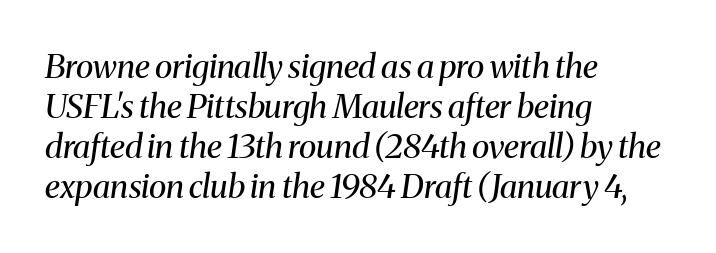
{"serif": "yes", "italic": "yes", "lean": "right", "slant_degrees": 8, "bold": "no", "weight": "regular", "width": "normal", "stroke_contrast": "medium", "x_height": "medium", "monospaced": "no", "underline": "no", "align": "left", "line_spacing_ratio": 1.21, "letter_spacing": "normal", "letter_spacing_em": 0.0, "glyph_px": 33}
